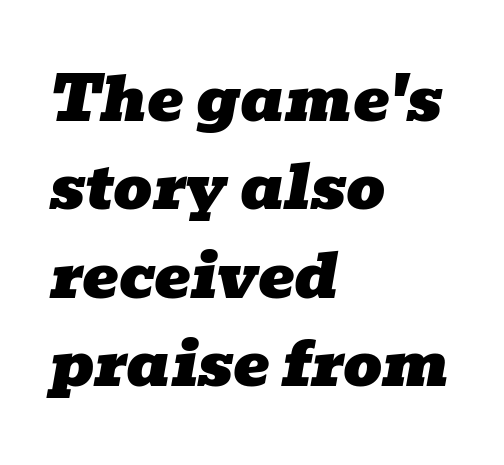
The image shows 61 px wide serif type, italic (leaning right); set left-aligned, normal line spacing (1.45x), normal letter spacing, not underlined; low stroke contrast and a medium x-height.
